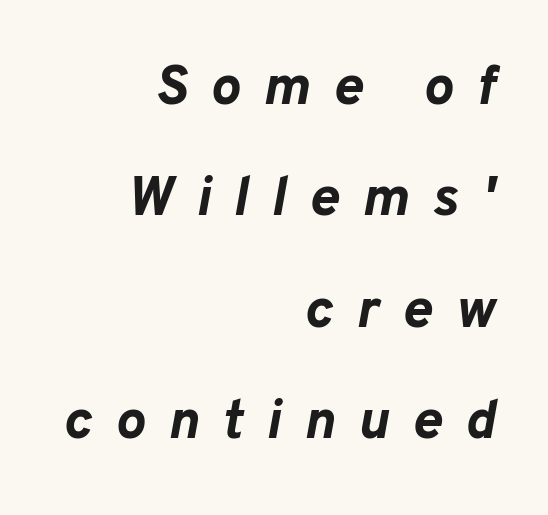
The baseline area is clear. The typesetting leans heavy: a genuine bold. Looking at the ascenders, they clearly lean. Students, note that the glyphs here are deliberately spaced far apart. Each new line begins a long way beneath the previous one. All the whitespace from short lines collects on the left.
